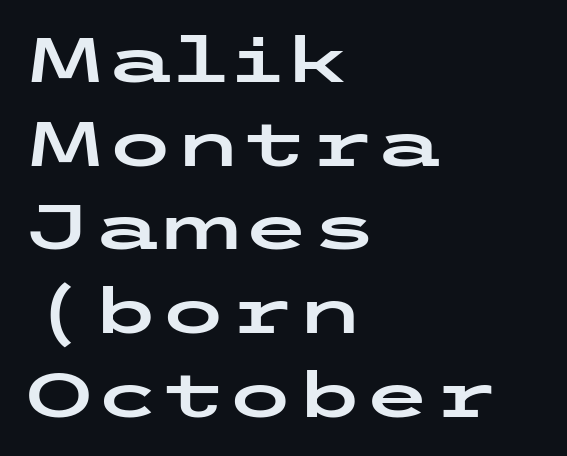
The image shows 62 px wide sans-serif type, upright; set left-aligned, normal line spacing (1.35x), normal letter spacing, not underlined; low stroke contrast and a medium x-height.
